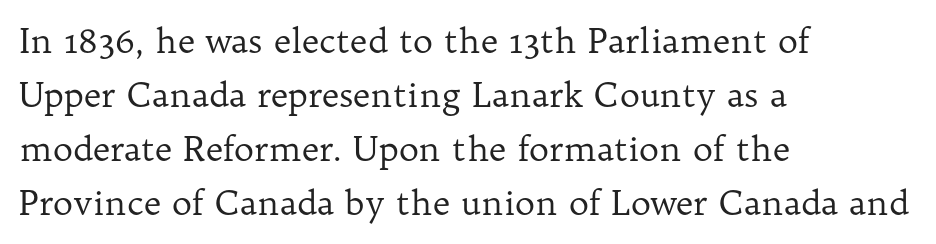
{"serif": "yes", "italic": "no", "bold": "no", "weight": "regular", "width": "normal", "stroke_contrast": "low", "x_height": "medium", "monospaced": "no", "underline": "no", "align": "left", "line_spacing": "normal", "line_spacing_ratio": 1.59, "letter_spacing": "normal", "letter_spacing_em": 0.0, "glyph_px": 34}
